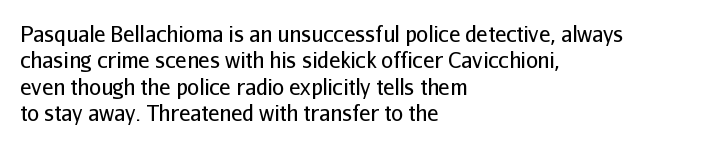
{"italic": "no", "bold": "no", "underline": "no", "align": "left", "line_spacing": "normal", "line_spacing_ratio": 1.26, "letter_spacing": "normal", "letter_spacing_em": 0.0, "glyph_px": 21}
